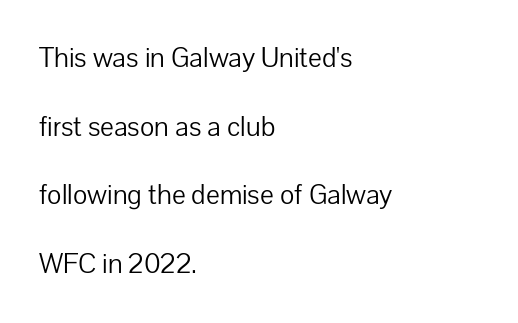
Q: Is the text bold? A: No.
Q: Is the text italic (slanted)? A: No, it is upright.
Q: Is the typeface a serif or a sans-serif typeface? A: Sans-serif.
Q: Is the text underlined? A: No.
Q: How is the paragraph aligned? A: Left-aligned.
Q: Is the spacing between letters normal or unusually wide? A: Normal.
Q: Is the spacing between lines tight, normal or loose? A: Loose.
Q: Width (condensed, normal, or wide)? A: Normal.
Q: Stroke contrast? A: Low.
Q: x-height? A: Medium.
Q: Monospaced? A: No.
